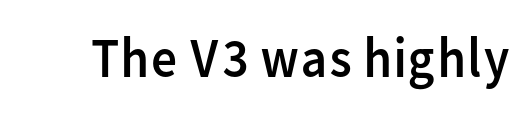
Q: Is the text bold? A: No.
Q: Is the text italic (slanted)? A: No, it is upright.
Q: Is the typeface a serif or a sans-serif typeface? A: Sans-serif.
Q: Is the text underlined? A: No.
Q: Is the spacing between letters normal or unusually wide? A: Normal.
Q: Width (condensed, normal, or wide)? A: Normal.
Q: Stroke contrast? A: Low.
Q: x-height? A: Medium.
Q: Monospaced? A: No.
